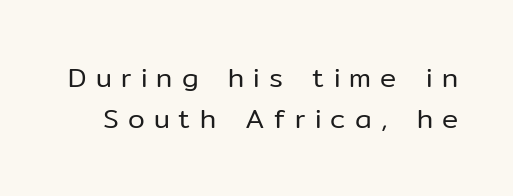
Q: Is the text bold? A: No.
Q: Is the text italic (slanted)? A: No, it is upright.
Q: Is the text underlined? A: No.
Q: Is the spacing between letters normal or unusually wide? A: Unusually wide.
Q: Is the spacing between lines tight, normal or loose? A: Normal.
